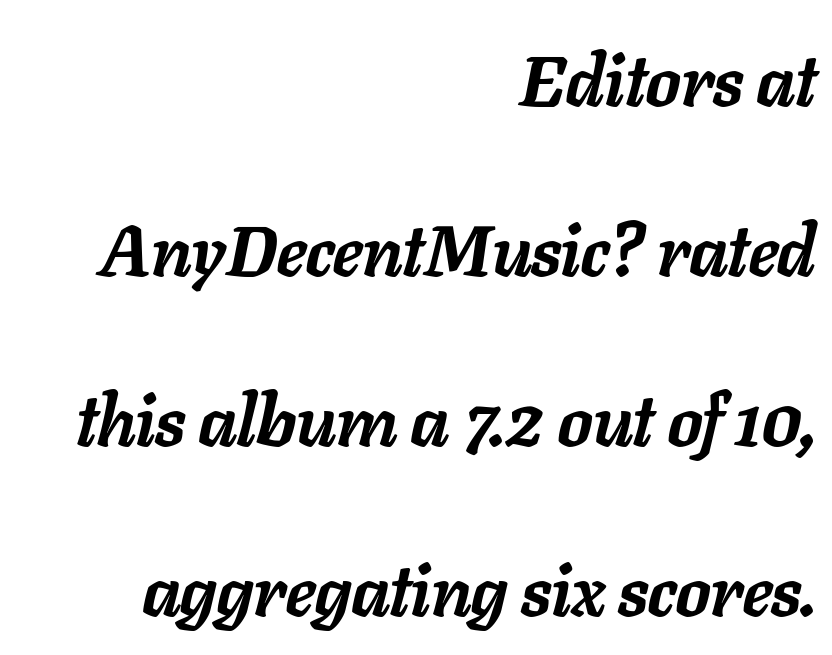
The image shows 72 px semibold type, italic (leaning right); set right-aligned, loose line spacing (2.36x), normal letter spacing, not underlined; low stroke contrast and a medium x-height.
